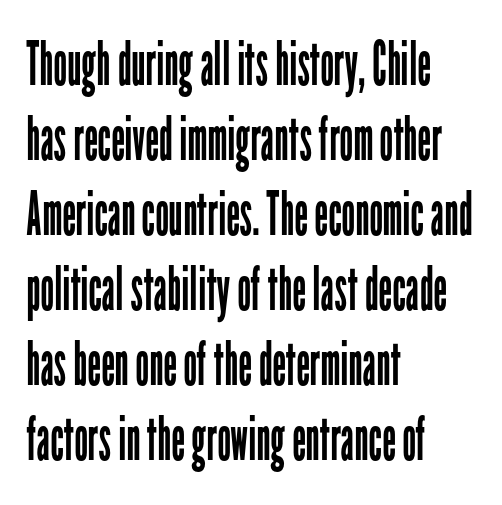
You could call the tracking neutral — neither tight nor loose. Varying glyph widths throughout — classic text-font behaviour. Nobody drew a line under any word here. Stems and bowls with no extra thickness — not bold.
